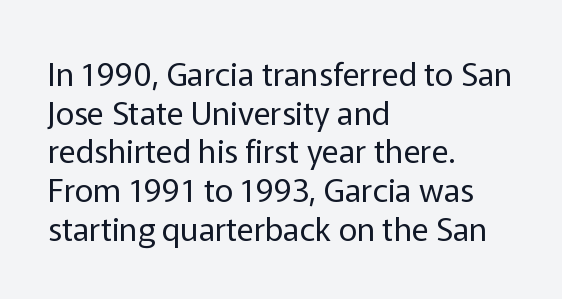
{"serif": "no", "italic": "no", "bold": "no", "weight": "regular", "width": "normal", "stroke_contrast": "low", "x_height": "medium", "monospaced": "no", "underline": "no", "align": "left", "line_spacing_ratio": 1.21, "letter_spacing": "normal", "letter_spacing_em": 0.0, "glyph_px": 32}
